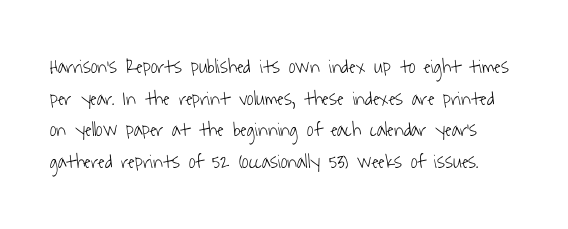
The image shows 20 px text type; set normal line spacing (1.58x), normal letter spacing, not underlined.
